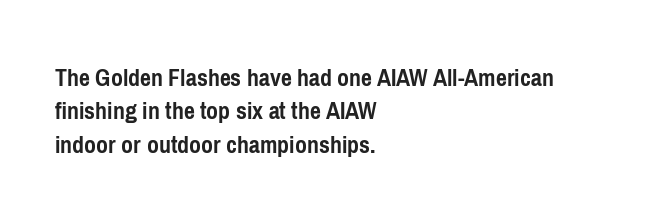
{"italic": "no", "bold": "yes", "underline": "no", "align": "left", "line_spacing": "normal", "line_spacing_ratio": 1.28, "letter_spacing": "normal", "letter_spacing_em": 0.0, "glyph_px": 26}
